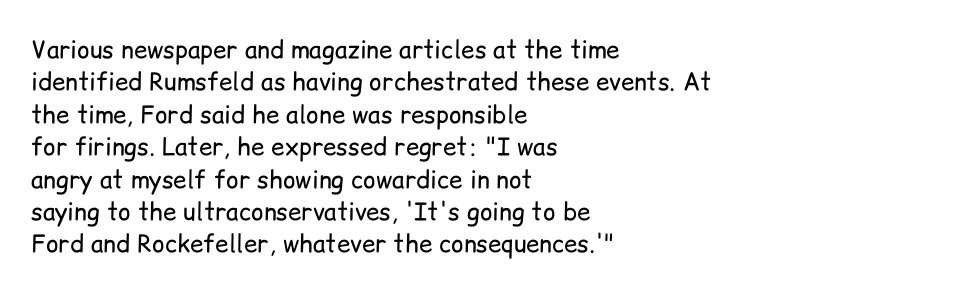
The typesetter chose a ragged-right arrangement here. In terms of letterspacing, this is plain default setting. Descenders hang freely into open space. A typesetter would call this leading conventional body-copy spacing. Stems and bowls with no extra thickness — not bold.
